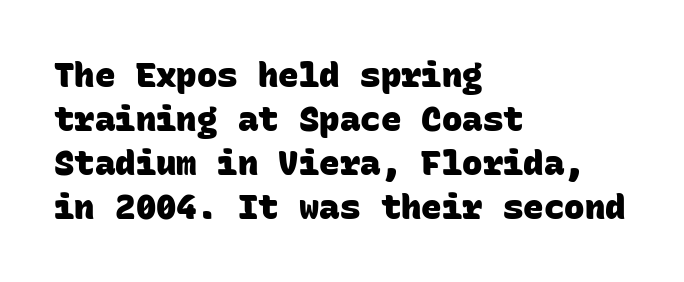
{"serif": "no", "bold": "yes", "weight": "heavy", "width": "normal", "stroke_contrast": "low", "x_height": "large", "monospaced": "yes", "underline": "no", "align": "left", "line_spacing": "normal", "line_spacing_ratio": 1.29, "letter_spacing": "normal", "letter_spacing_em": 0.0, "glyph_px": 34}
